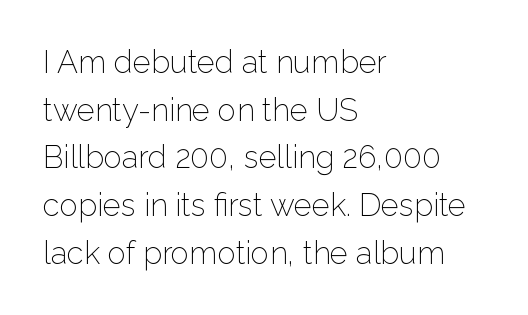
The image shows 31 px light sans-serif type, upright; set left-aligned, normal line spacing (1.54x), normal letter spacing, not underlined; low stroke contrast and a medium x-height.
